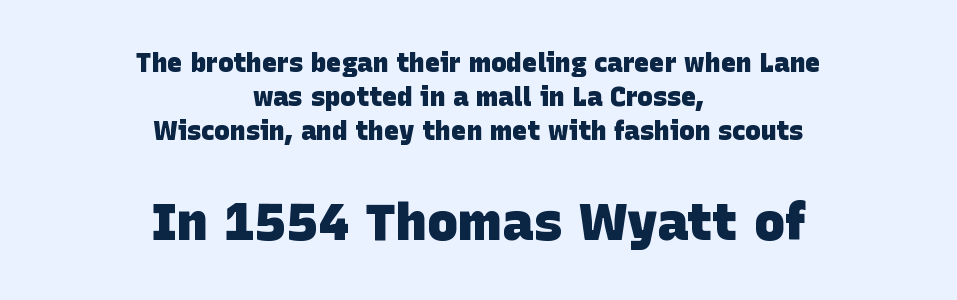
Is the lower block the larger one? Yes — the lower block carries the bigger type. Does the type have serifs? No, each stem ends abruptly. This sample keeps an unexceptional amount of space between lines. Caption: multi-line text, centered on the measure.
